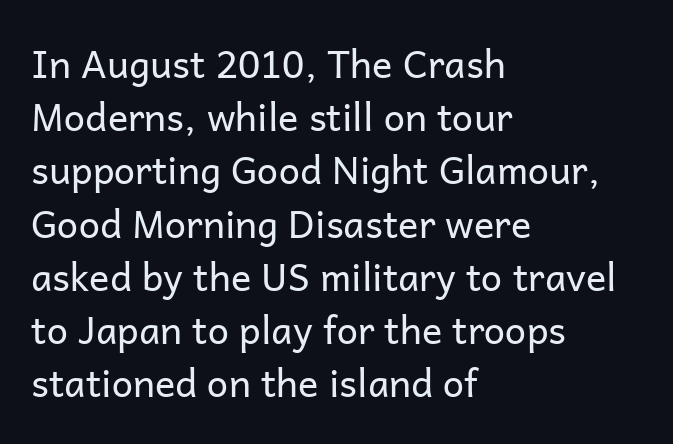
Q: Is the text bold? A: No.
Q: Is the text italic (slanted)? A: No, it is upright.
Q: Is the typeface a serif or a sans-serif typeface? A: Sans-serif.
Q: Is the text underlined? A: No.
Q: How is the paragraph aligned? A: Left-aligned.
Q: Is the spacing between letters normal or unusually wide? A: Normal.
Q: Is the spacing between lines tight, normal or loose? A: Normal.
Q: Width (condensed, normal, or wide)? A: Normal.
Q: Stroke contrast? A: Low.
Q: x-height? A: Medium.
Q: Monospaced? A: No.
